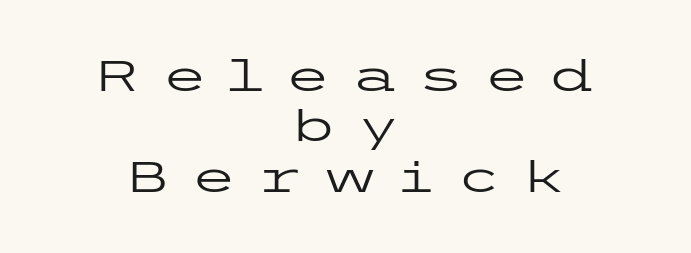
Teacher's note: observe the equal gaps on both sides — that is centered alignment. Are there feet on the stems? There aren't — it's a sans. Honestly, the letter spacing is so wide it's the main thing you notice. It's the straight-up-and-down kind of type. Clear beneath every line of the passage. Stroke thickness stays within the range of a standard reading face or lighter.
